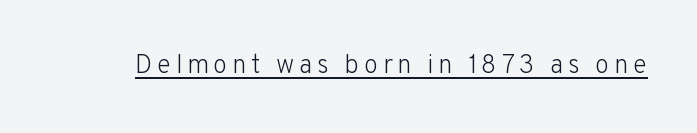
The image shows 26 px text type, upright; set underlined.
